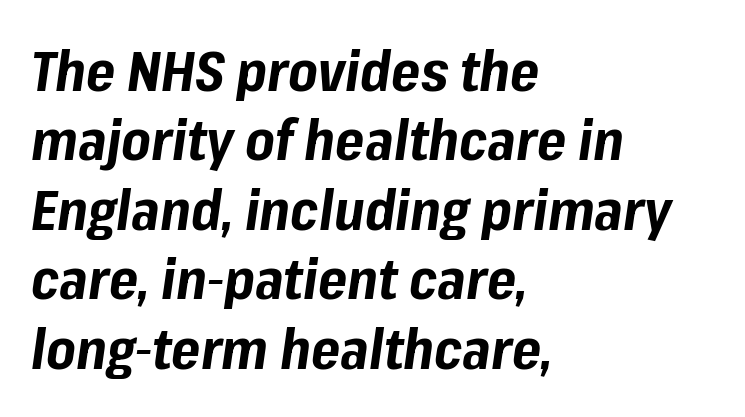
The image shows 56 px bold type, italic (leaning right); set left-aligned, line spacing 1.24x, normal letter spacing, not underlined; low stroke contrast and a medium x-height.
